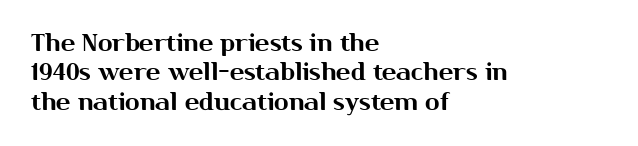
Q: Is the text italic (slanted)? A: No, it is upright.
Q: Is the text underlined? A: No.
Q: How is the paragraph aligned? A: Left-aligned.
Q: Is the spacing between letters normal or unusually wide? A: Normal.
